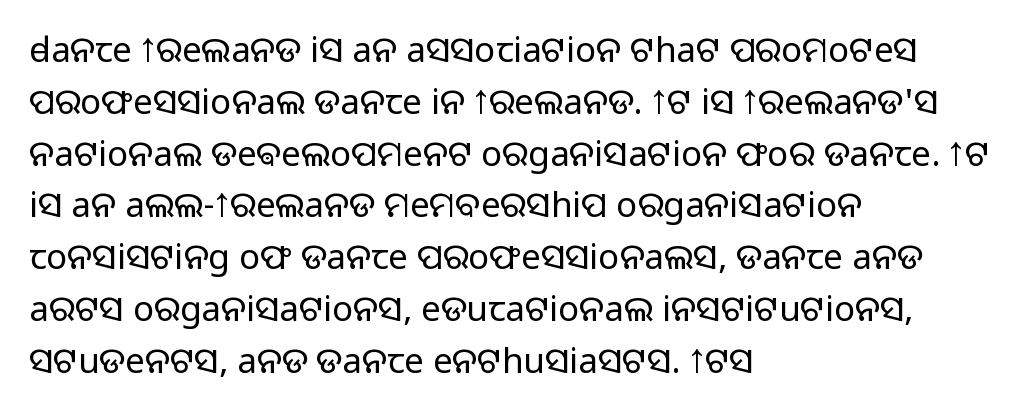
The image shows 35 px light sans-serif type, upright; set left-aligned, normal line spacing (1.48x), normal letter spacing, not underlined; low stroke contrast and a medium x-height.
